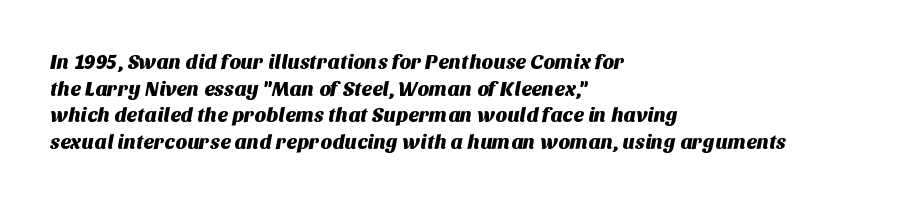
Unmarked baselines from the first word to the last. Line starts are locked; line ends wander. The line texture is even and compact thanks to regular tracking. The block of text has a typical density, with ordinary space between rows.
